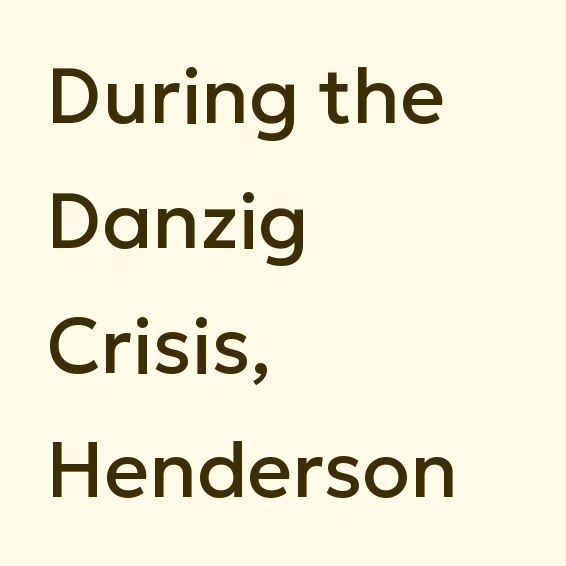
Normally led — the rows are evenly, conventionally spaced. Rendered with straight, roman letterforms. Descenders hang freely into open space. These lines are set flush left with a ragged right edge.
